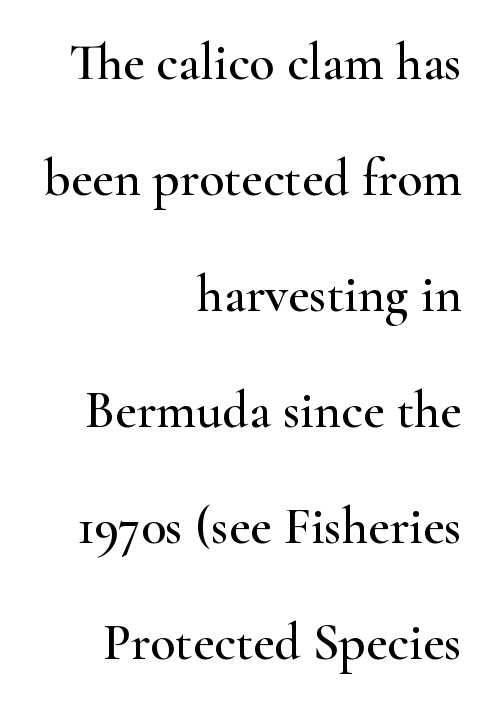
Q: Is the text italic (slanted)? A: No, it is upright.
Q: Is the typeface a serif or a sans-serif typeface? A: Serif.
Q: Is the text underlined? A: No.
Q: How is the paragraph aligned? A: Right-aligned.
Q: Is the spacing between letters normal or unusually wide? A: Normal.
Q: Is the spacing between lines tight, normal or loose? A: Loose.
Q: Width (condensed, normal, or wide)? A: Wide.
Q: Stroke contrast? A: High.
Q: x-height? A: Small.
Q: Monospaced? A: No.
